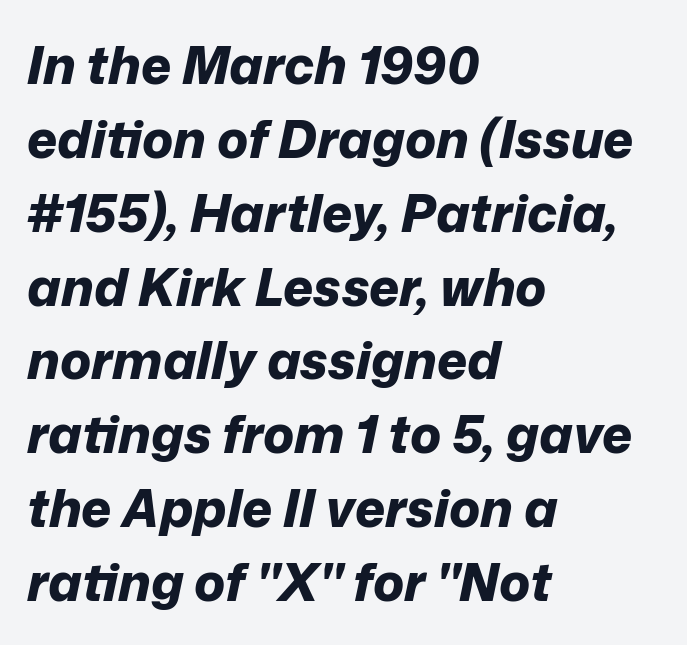
The image shows 52 px bold type, italic (leaning right); set left-aligned, normal line spacing (1.42x), normal letter spacing, not underlined; low stroke contrast and a medium x-height.
